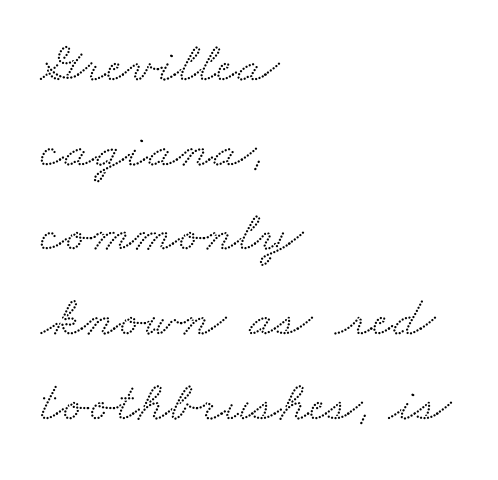
Q: Is the typeface a serif or a sans-serif typeface? A: Serif.
Q: Is the text underlined? A: No.
Q: How is the paragraph aligned? A: Left-aligned.
Q: Is the spacing between letters normal or unusually wide? A: Normal.
Q: Is the spacing between lines tight, normal or loose? A: Normal.
Q: Width (condensed, normal, or wide)? A: Wide.
Q: Stroke contrast? A: Medium.
Q: x-height? A: Small.
Q: Monospaced? A: No.
